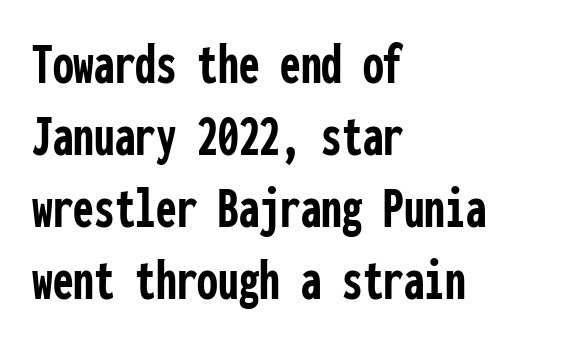
{"serif": "no", "italic": "no", "bold": "yes", "weight": "semibold", "width": "condensed", "stroke_contrast": "low", "x_height": "medium", "monospaced": "yes", "underline": "no", "align": "left", "line_spacing_ratio": 1.22, "letter_spacing": "normal", "letter_spacing_em": 0.0, "glyph_px": 59}
